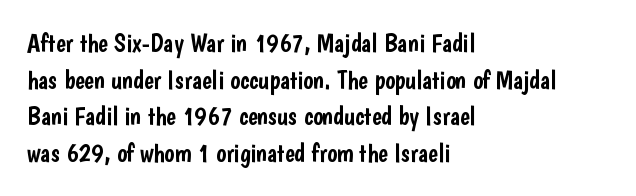
The image shows 26 px text type, upright; set left-aligned, normal line spacing (1.41x), normal letter spacing, not underlined.
